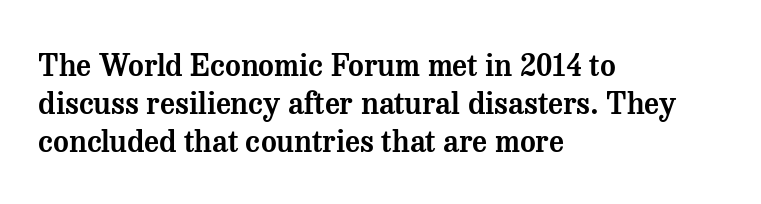
Q: Is the text italic (slanted)? A: No, it is upright.
Q: Is the typeface a serif or a sans-serif typeface? A: Serif.
Q: Is the text underlined? A: No.
Q: How is the paragraph aligned? A: Left-aligned.
Q: Is the spacing between letters normal or unusually wide? A: Normal.
Q: Is the spacing between lines tight, normal or loose? A: Normal.
Q: Width (condensed, normal, or wide)? A: Normal.
Q: Stroke contrast? A: Medium.
Q: x-height? A: Medium.
Q: Monospaced? A: No.
